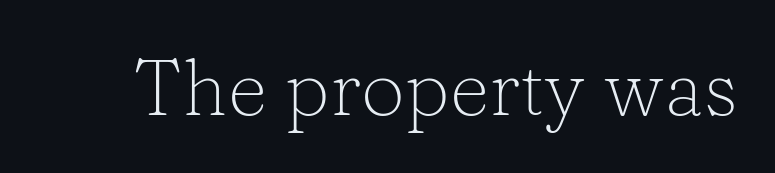
{"serif": "yes", "italic": "no", "bold": "no", "weight": "light", "width": "normal", "stroke_contrast": "low", "x_height": "medium", "monospaced": "no", "underline": "no", "letter_spacing": "normal", "letter_spacing_em": 0.0, "glyph_px": 78}
